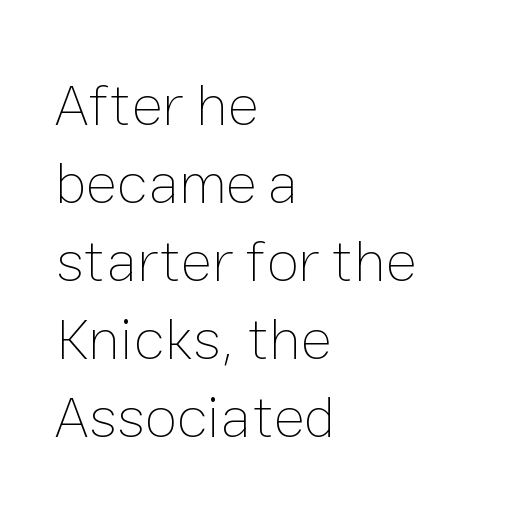
The rows are spaced the way most documents space them. Note the varied advance widths — an 'i' is clearly narrower than an 'm'. Weight class: somewhere from thin through regular. Decoration check: the copy has no underline.
